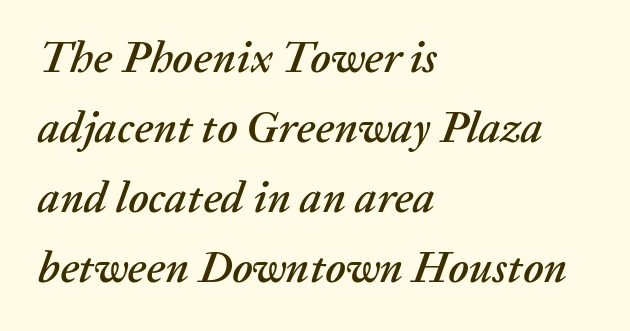
The image shows 44 px text type, italic (leaning right); set left-aligned, normal line spacing (1.59x), normal letter spacing, not underlined; low stroke contrast and a medium x-height.
